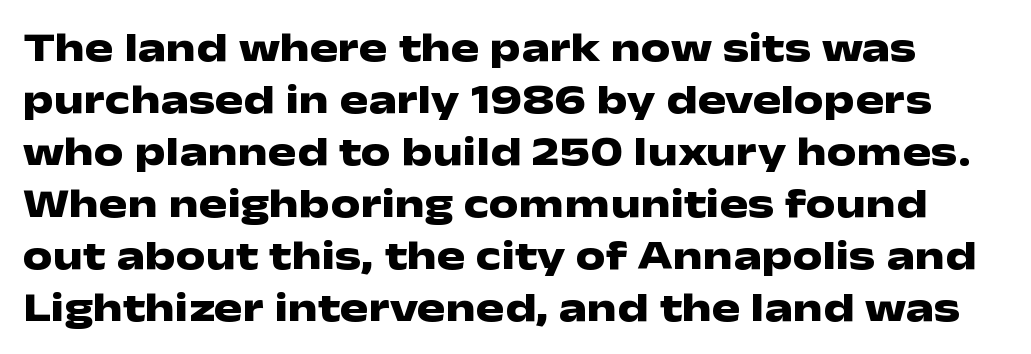
The gap between lines stays unmarked. Look at the tracking — it's just the regular setting, nothing added. Note the varied advance widths — an 'i' is clearly narrower than an 'm'. Look at the stroke-to-counter ratio: heavy, a bold. The designer went with a sans here, leaving each stem footless.
